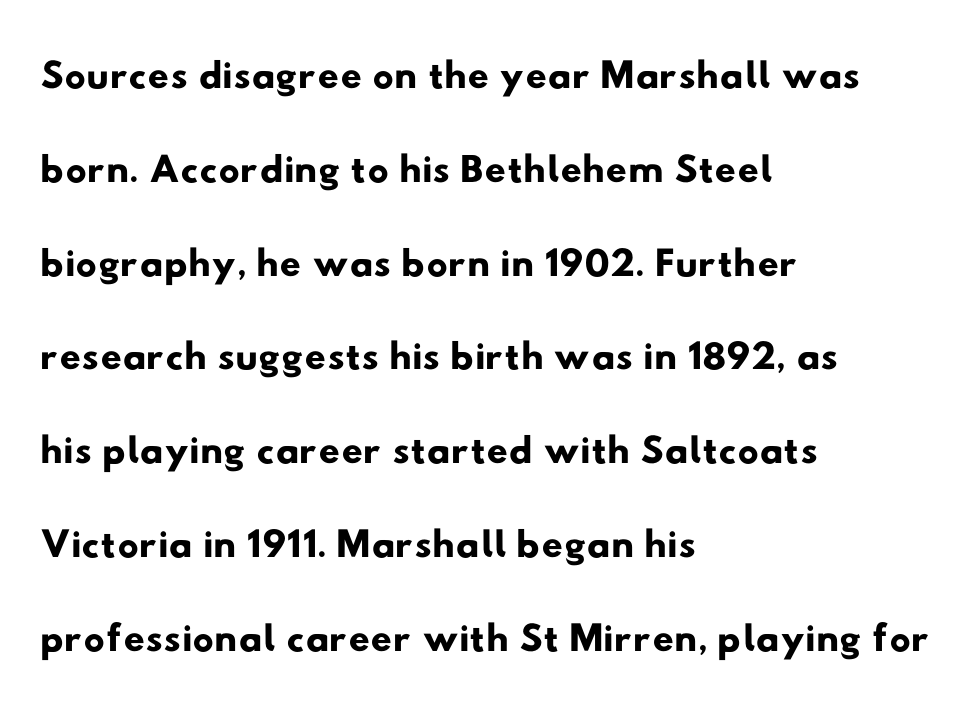
The image shows 59 px wide sans-serif type; set left-aligned, normal line spacing (1.59x), normal letter spacing, not underlined; low stroke contrast and a small x-height.
